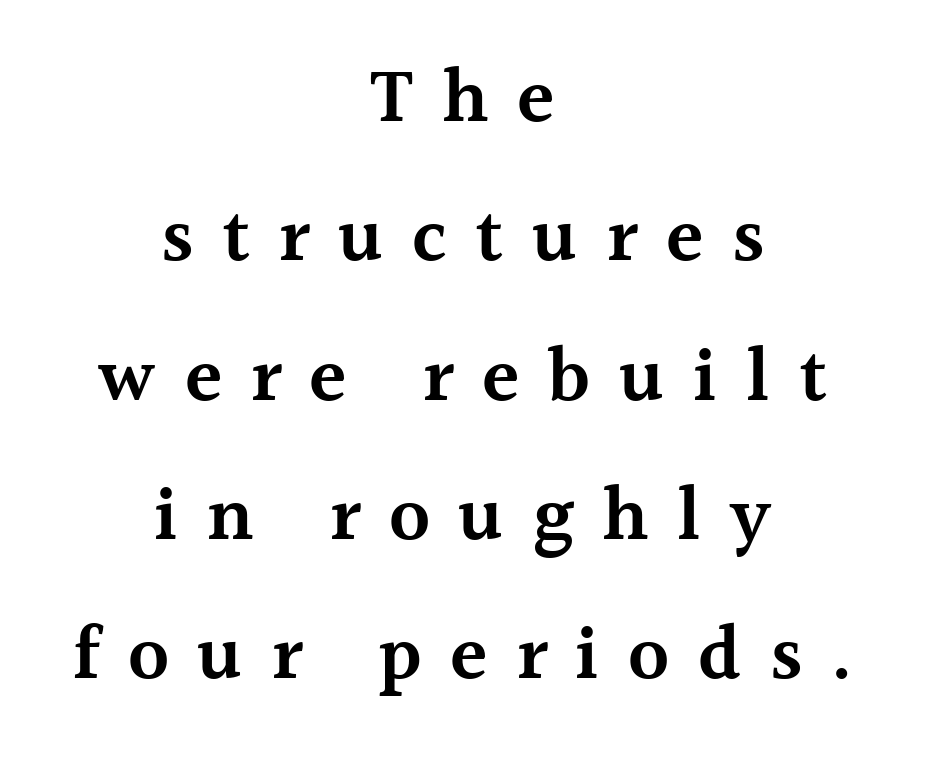
Q: Is the text bold? A: Semi-bold.
Q: Is the text italic (slanted)? A: No, it is upright.
Q: Is the typeface a serif or a sans-serif typeface? A: Serif.
Q: Is the text underlined? A: No.
Q: How is the paragraph aligned? A: Centered.
Q: Is the spacing between letters normal or unusually wide? A: Unusually wide.
Q: Width (condensed, normal, or wide)? A: Normal.
Q: x-height? A: Medium.
Q: Monospaced? A: No.
